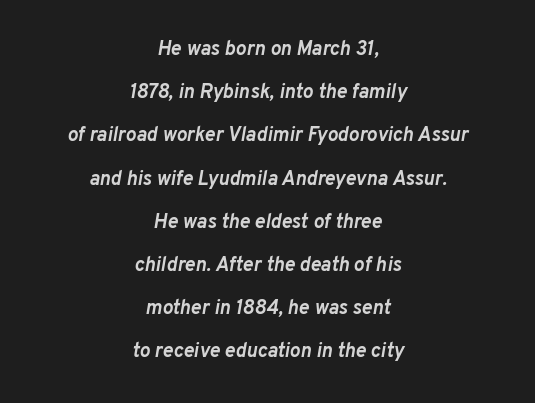
{"italic": "yes", "lean": "right", "slant_degrees": 10, "bold": "yes", "underline": "no", "align": "center", "line_spacing": "loose", "line_spacing_ratio": 2.16, "letter_spacing": "normal", "letter_spacing_em": 0.0, "glyph_px": 20}
